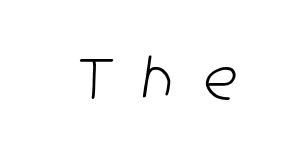
Q: Is the typeface a serif or a sans-serif typeface? A: Sans-serif.
Q: Is the text underlined? A: No.
Q: Is the spacing between letters normal or unusually wide? A: Unusually wide.
Q: Width (condensed, normal, or wide)? A: Condensed.
Q: Stroke contrast? A: Low.
Q: x-height? A: Medium.
Q: Monospaced? A: No.
